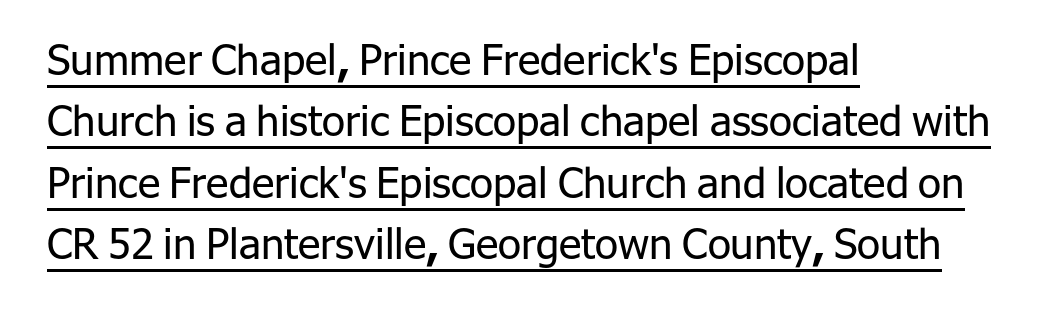
Is there an underline? Yes — a line sits under the letters. You could not count columns in this text — the font is proportionally spaced. This is the regular roman posture of the typeface. Vertical spacing — default.
